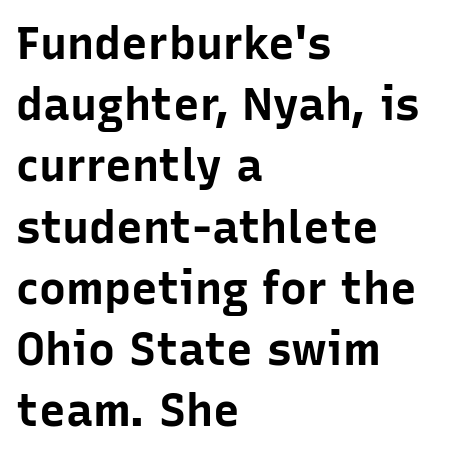
Q: Is the text bold? A: Yes.
Q: Is the text italic (slanted)? A: No, it is upright.
Q: Is the typeface a serif or a sans-serif typeface? A: Sans-serif.
Q: Is the text underlined? A: No.
Q: How is the paragraph aligned? A: Left-aligned.
Q: Is the spacing between letters normal or unusually wide? A: Normal.
Q: Is the spacing between lines tight, normal or loose? A: Normal.
Q: Width (condensed, normal, or wide)? A: Normal.
Q: Stroke contrast? A: Low.
Q: x-height? A: Medium.
Q: Monospaced? A: No.
